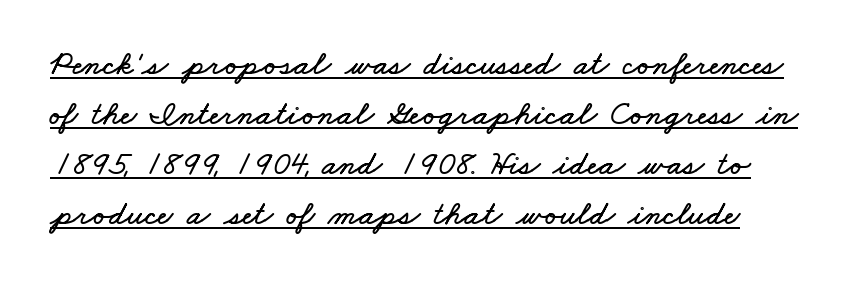
{"width": "wide", "stroke_contrast": "low", "x_height": "small", "monospaced": "no", "underline": "yes", "line_spacing": "normal", "line_spacing_ratio": 1.47, "letter_spacing": "normal", "letter_spacing_em": 0.0, "glyph_px": 34}
